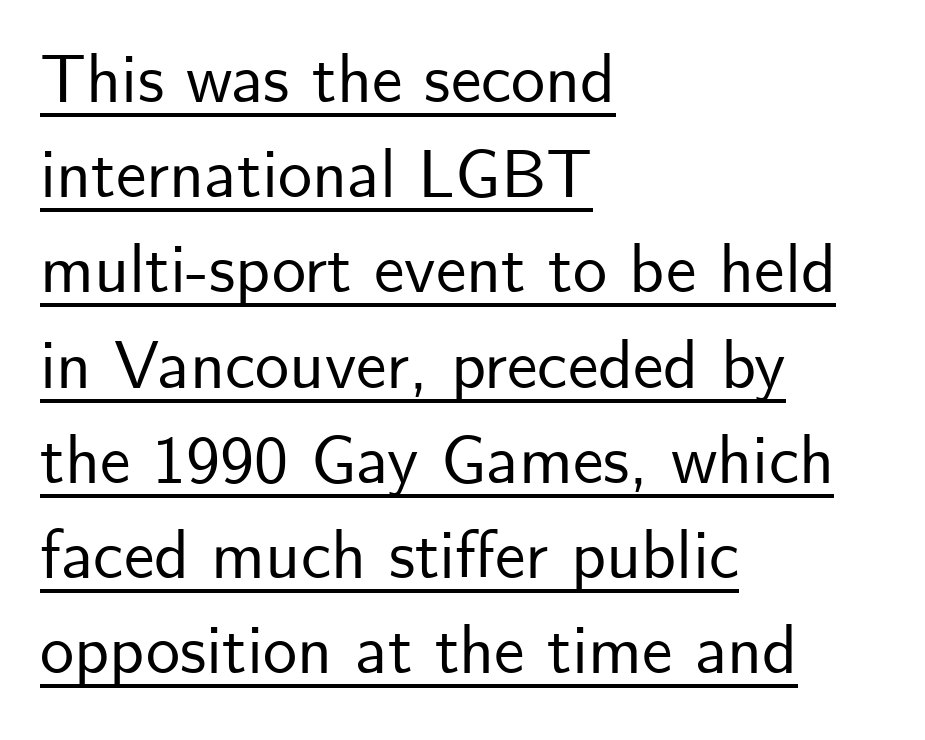
The image shows 68 px sans-serif type, upright; set left-aligned, normal line spacing (1.4x), normal letter spacing, underlined; low stroke contrast and a small x-height.
